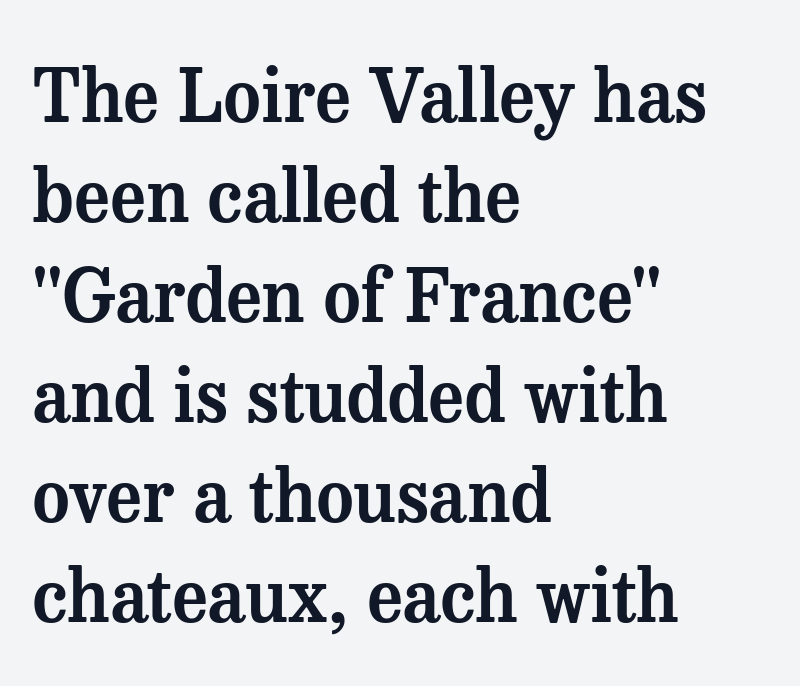
The image shows 72 px serif type, upright; set left-aligned, normal line spacing (1.39x), normal letter spacing, not underlined; medium stroke contrast and a medium x-height.
